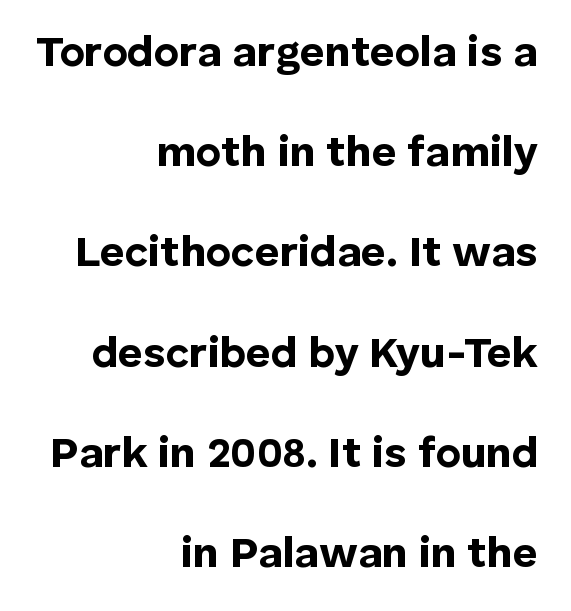
The image shows 43 px bold sans-serif type, upright; set right-aligned, loose line spacing (2.33x), normal letter spacing, not underlined; low stroke contrast and a medium x-height.
